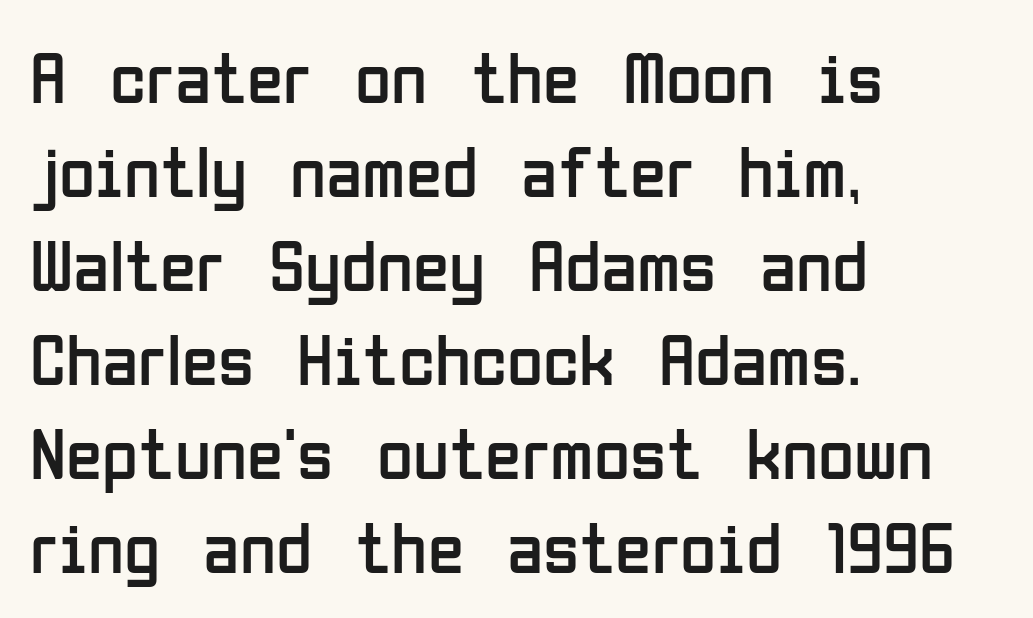
{"serif": "no", "italic": "no", "bold": "no", "weight": "regular", "width": "condensed", "stroke_contrast": "low", "x_height": "medium", "monospaced": "no", "underline": "no", "align": "left", "line_spacing": "normal", "line_spacing_ratio": 1.27, "letter_spacing": "normal", "letter_spacing_em": 0.0, "glyph_px": 74}
